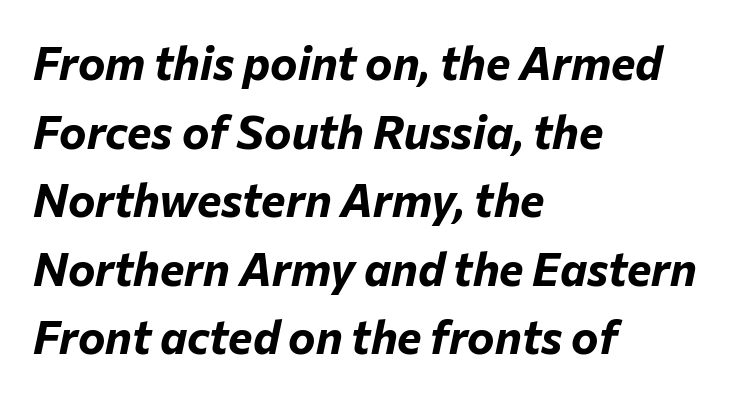
{"italic": "yes", "lean": "right", "slant_degrees": 12, "bold": "yes", "weight": "bold", "width": "normal", "stroke_contrast": "low", "x_height": "medium", "monospaced": "no", "underline": "no", "align": "left", "line_spacing": "normal", "line_spacing_ratio": 1.49, "letter_spacing": "normal", "letter_spacing_em": 0.0, "glyph_px": 46}
